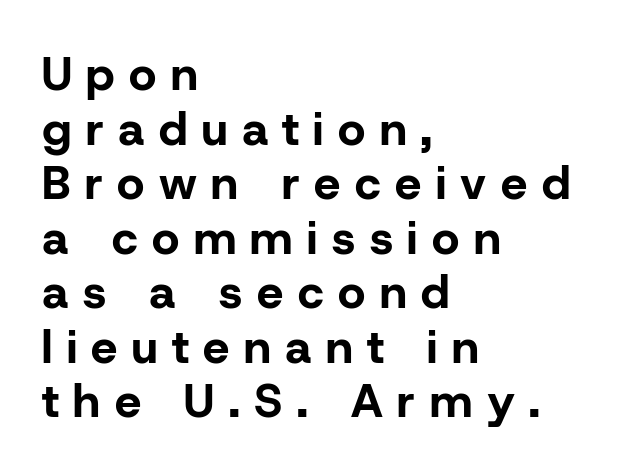
The image shows 47 px bold sans-serif type, upright; set left-aligned, line spacing 1.16x, unusually wide letter spacing (+0.31 em), not underlined; low stroke contrast and a medium x-height.
